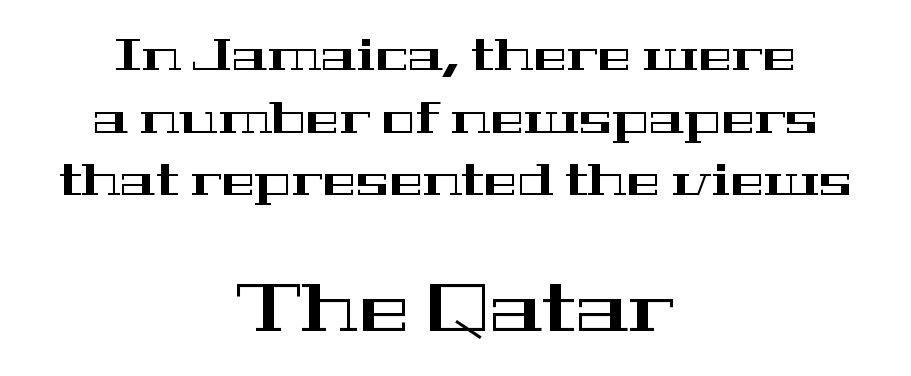
Q: Is the text italic (slanted)? A: No, it is upright.
Q: Is the typeface a serif or a sans-serif typeface? A: Serif.
Q: Is the text underlined? A: No.
Q: How is the paragraph aligned? A: Centered.
Q: Is the spacing between letters normal or unusually wide? A: Normal.
Q: Is the spacing between lines tight, normal or loose? A: Normal.
Q: Which block of text is set in a larger size, the first (top) or the second (bottom)? A: The second (bottom) one.
Q: Width (condensed, normal, or wide)? A: Wide.
Q: Stroke contrast? A: High.
Q: x-height? A: Medium.
Q: Monospaced? A: No.
